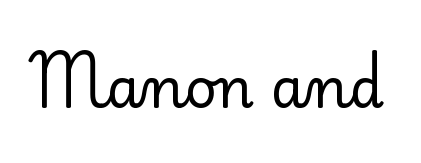
Note the varied advance widths — an 'i' is clearly narrower than an 'm'. Default kerning and tracking; the words read as compact shapes. Nobody drew a line under any word here. Ascenders rise straight up at ninety degrees. Does the type have serifs? Yes, each stem ends in a small foot.
